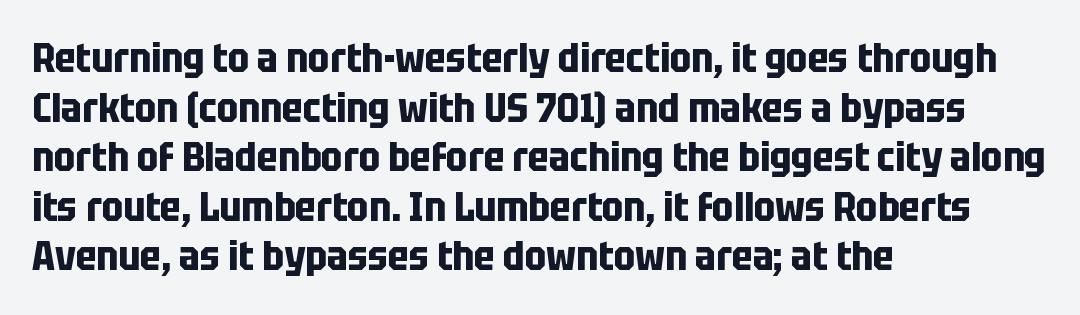
Q: Is the text bold? A: Yes.
Q: Is the text italic (slanted)? A: No, it is upright.
Q: Is the typeface a serif or a sans-serif typeface? A: Sans-serif.
Q: Is the text underlined? A: No.
Q: How is the paragraph aligned? A: Left-aligned.
Q: Is the spacing between letters normal or unusually wide? A: Normal.
Q: Width (condensed, normal, or wide)? A: Condensed.
Q: Stroke contrast? A: Low.
Q: x-height? A: Large.
Q: Monospaced? A: No.
